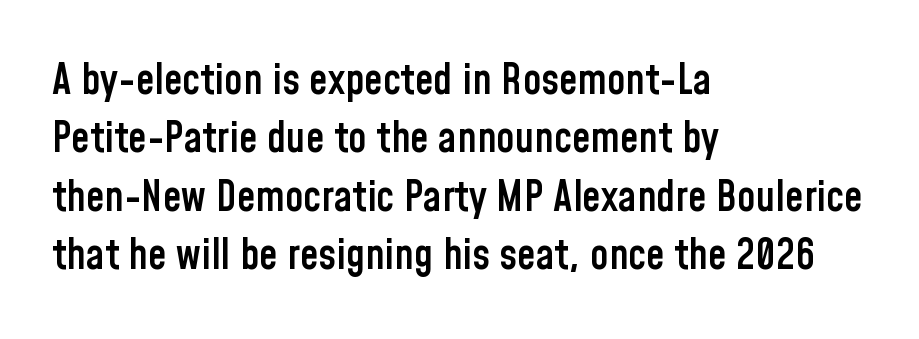
{"serif": "no", "italic": "no", "bold": "semi", "weight": "semibold", "width": "condensed", "stroke_contrast": "low", "x_height": "medium", "monospaced": "no", "underline": "no", "align": "left", "line_spacing": "normal", "line_spacing_ratio": 1.39, "letter_spacing": "normal", "letter_spacing_em": 0.0, "glyph_px": 42}
